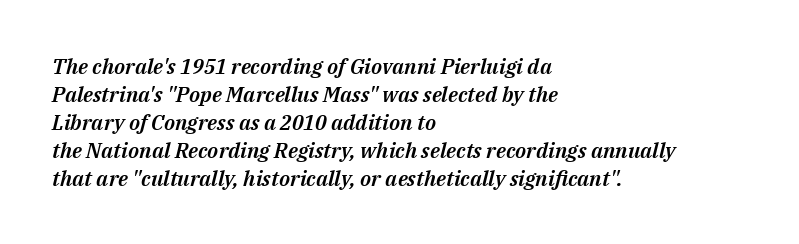
Q: Is the text italic (slanted)? A: Yes, it leans right by about 14 degrees.
Q: Is the text underlined? A: No.
Q: How is the paragraph aligned? A: Left-aligned.
Q: Is the spacing between letters normal or unusually wide? A: Normal.
Q: Is the spacing between lines tight, normal or loose? A: Normal.
